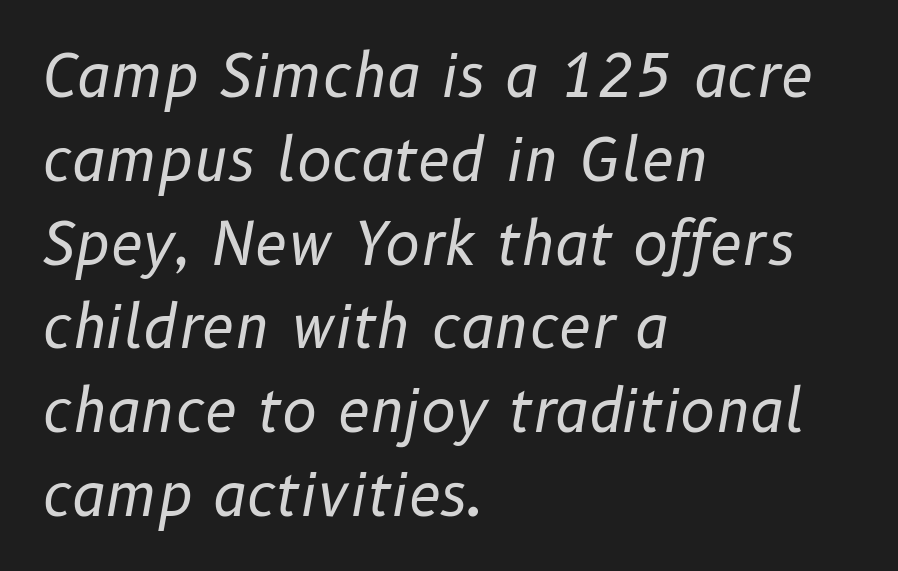
Q: Is the text bold? A: No.
Q: Is the text italic (slanted)? A: Yes, it leans right by about 10 degrees.
Q: Is the text underlined? A: No.
Q: How is the paragraph aligned? A: Left-aligned.
Q: Is the spacing between letters normal or unusually wide? A: Normal.
Q: Is the spacing between lines tight, normal or loose? A: Normal.
Q: Width (condensed, normal, or wide)? A: Normal.
Q: Stroke contrast? A: Low.
Q: x-height? A: Medium.
Q: Monospaced? A: No.
